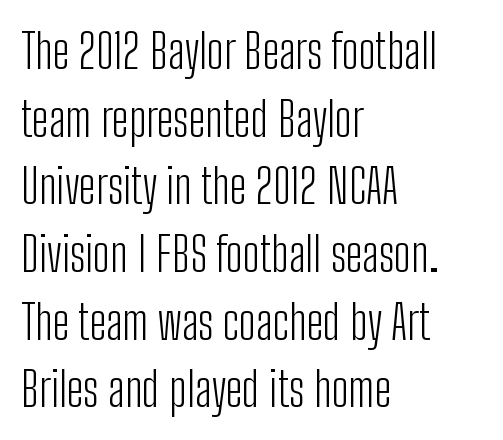
Q: Is the text bold? A: No.
Q: Is the text italic (slanted)? A: No, it is upright.
Q: Is the typeface a serif or a sans-serif typeface? A: Sans-serif.
Q: Is the text underlined? A: No.
Q: How is the paragraph aligned? A: Left-aligned.
Q: Is the spacing between letters normal or unusually wide? A: Normal.
Q: Is the spacing between lines tight, normal or loose? A: Normal.
Q: Width (condensed, normal, or wide)? A: Condensed.
Q: Stroke contrast? A: Low.
Q: x-height? A: Medium.
Q: Monospaced? A: No.
